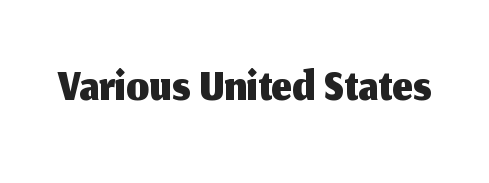
{"serif": "no", "italic": "no", "width": "normal", "stroke_contrast": "medium", "x_height": "medium", "monospaced": "no", "underline": "no", "letter_spacing": "normal", "letter_spacing_em": 0.0, "glyph_px": 72}
